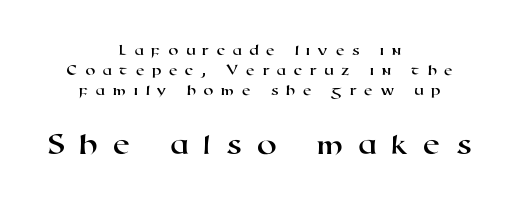
Beneath every word, the page is bare. The typesetter chose a symmetrical, centered arrangement here. Nothing sits at the stroke ends, so this counts as sans-serif. Varying glyph widths throughout — classic text-font behaviour. Spacing between characters has been opened up far beyond the box default. Bigger letters appear in the bottom chunk; the top chunk is reduced.
